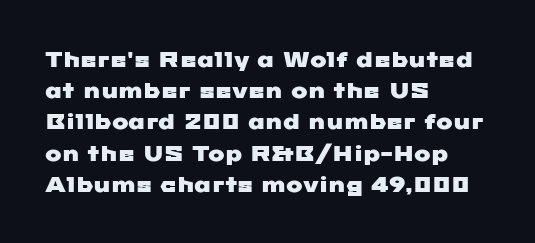
Check the space under the baseline: it is left empty. The rag falls on the right side of this text block. The passage shown has conventional tracking throughout. Each new line begins a customary step beneath the previous one.
